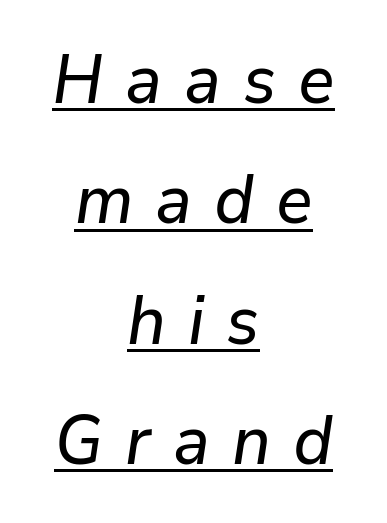
{"italic": "yes", "lean": "right", "slant_degrees": 9, "width": "normal", "stroke_contrast": "low", "x_height": "medium", "monospaced": "no", "underline": "yes", "align": "center", "line_spacing_ratio": 1.77, "letter_spacing": "wide", "letter_spacing_em": 0.32, "glyph_px": 68}
